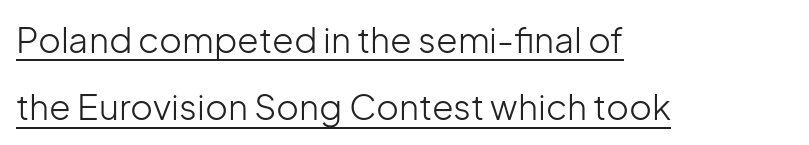
The image shows 35 px light sans-serif type, upright; set left-aligned, loose line spacing (1.92x), normal letter spacing, underlined; low stroke contrast and a medium x-height.
